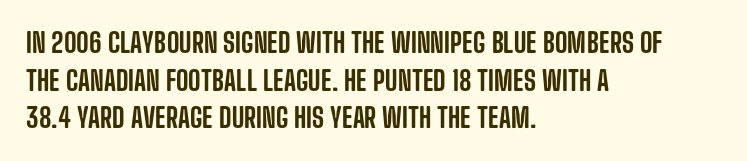
Plain, unruled lines of type. The lines in this sample share a left origin and differ only in where they stop. The specimen reads as upright at a glance. Letter spacing: default. If you measured baseline to baseline, you'd find a middling distance.
